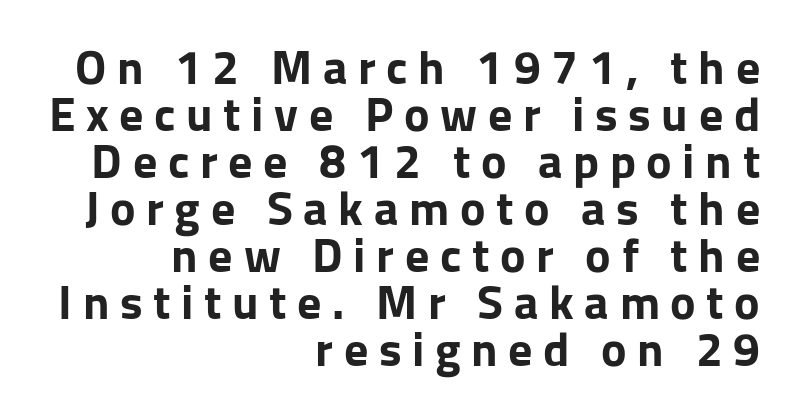
The ragged edge is on the left, which tells us the setting is flush right. Students, note that the glyphs here are deliberately spaced far apart. Line spacing here is tight. This sample has the flowing, uneven cadence of proportional lettering. Check the space under the baseline: it is left empty.
